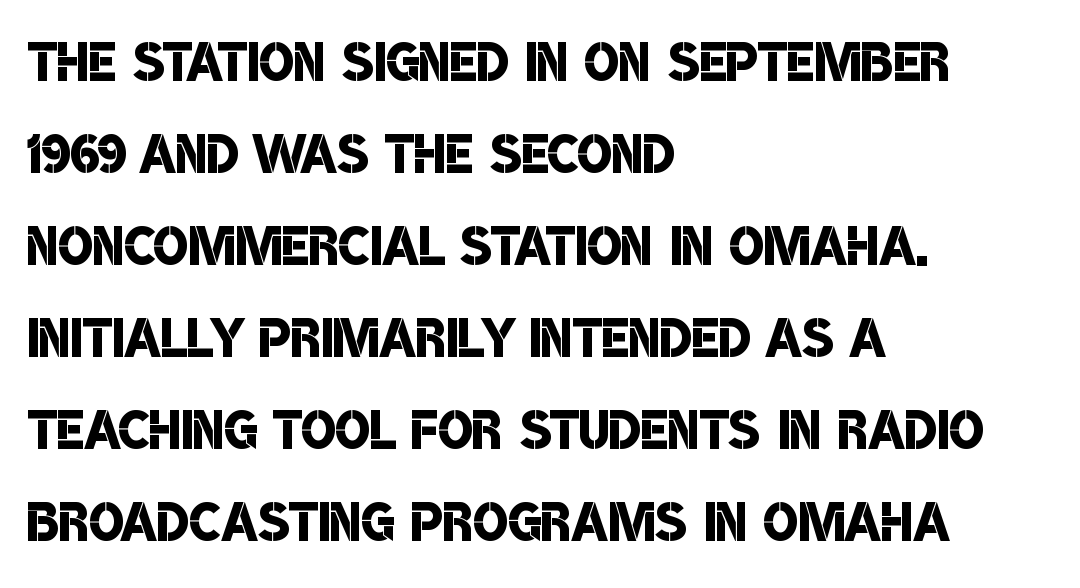
Q: Is the text bold? A: Semi-bold.
Q: Is the typeface a serif or a sans-serif typeface? A: Sans-serif.
Q: Is the text underlined? A: No.
Q: How is the paragraph aligned? A: Left-aligned.
Q: Is the spacing between letters normal or unusually wide? A: Normal.
Q: Is the spacing between lines tight, normal or loose? A: Normal.
Q: Width (condensed, normal, or wide)? A: Condensed.
Q: Stroke contrast? A: Low.
Q: x-height? A: Large.
Q: Monospaced? A: No.
